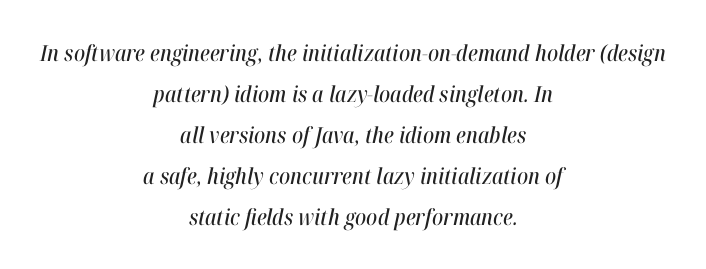
Q: Is the text italic (slanted)? A: Yes, it leans right by about 12 degrees.
Q: Is the text underlined? A: No.
Q: How is the paragraph aligned? A: Centered.
Q: Is the spacing between letters normal or unusually wide? A: Normal.
